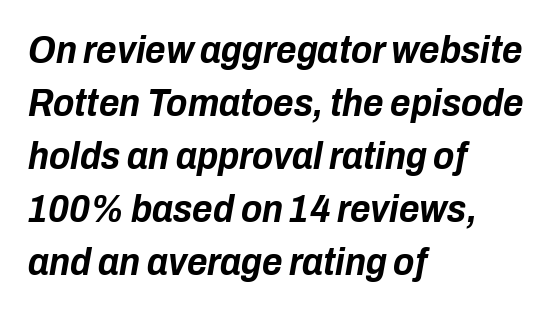
Q: Is the text bold? A: Yes.
Q: Is the text italic (slanted)? A: Yes, it leans right by about 10 degrees.
Q: Is the text underlined? A: No.
Q: How is the paragraph aligned? A: Left-aligned.
Q: Is the spacing between letters normal or unusually wide? A: Normal.
Q: Is the spacing between lines tight, normal or loose? A: Normal.
Q: Width (condensed, normal, or wide)? A: Condensed.
Q: Stroke contrast? A: Low.
Q: x-height? A: Medium.
Q: Monospaced? A: No.
